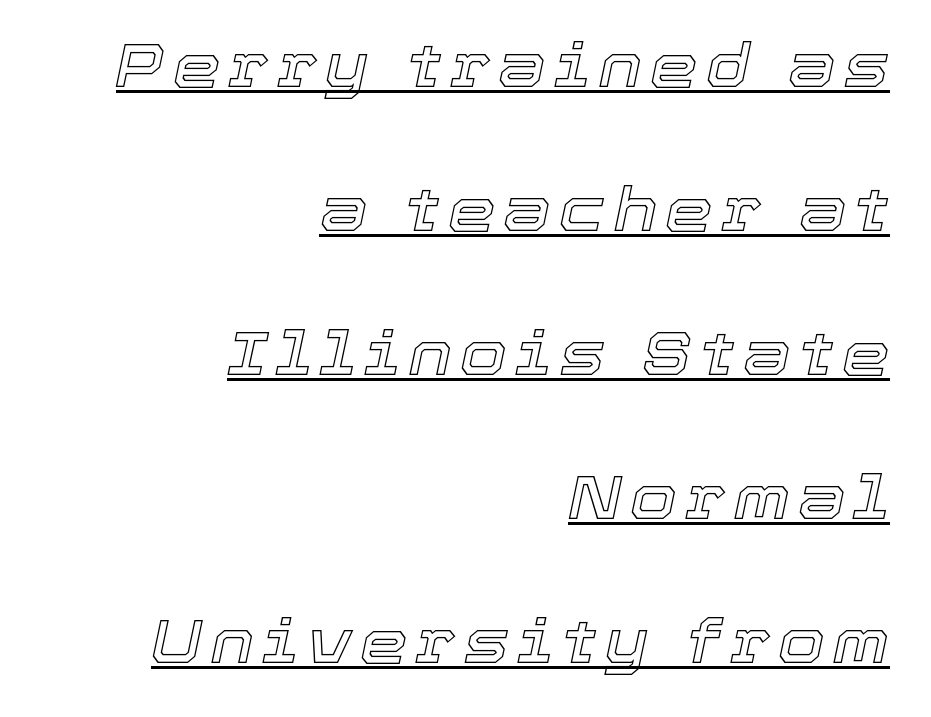
{"italic": "yes", "lean": "right", "slant_degrees": 12, "width": "normal", "x_height": "medium", "monospaced": "no", "underline": "yes", "align": "right", "line_spacing": "loose", "line_spacing_ratio": 2.4, "glyph_px": 60}
